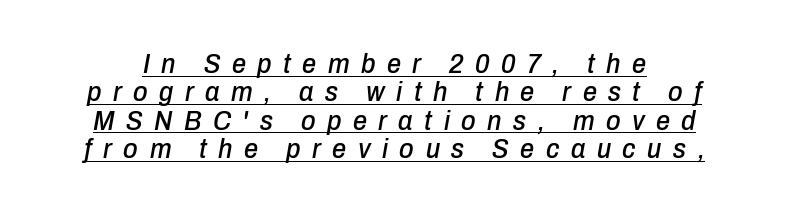
Q: Is the text italic (slanted)? A: Yes, it leans right by about 10 degrees.
Q: Is the text underlined? A: Yes.
Q: Is the spacing between letters normal or unusually wide? A: Unusually wide.
Q: Is the spacing between lines tight, normal or loose? A: Tight.
Q: Width (condensed, normal, or wide)? A: Condensed.
Q: Stroke contrast? A: Low.
Q: x-height? A: Medium.
Q: Monospaced? A: No.
